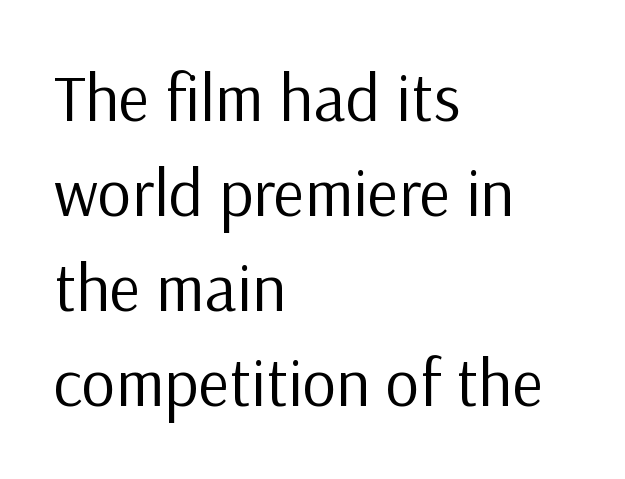
{"serif": "no", "italic": "no", "bold": "no", "weight": "regular", "width": "normal", "stroke_contrast": "low", "x_height": "medium", "monospaced": "no", "underline": "no", "align": "left", "line_spacing": "normal", "line_spacing_ratio": 1.42, "letter_spacing": "normal", "letter_spacing_em": 0.0, "glyph_px": 67}
